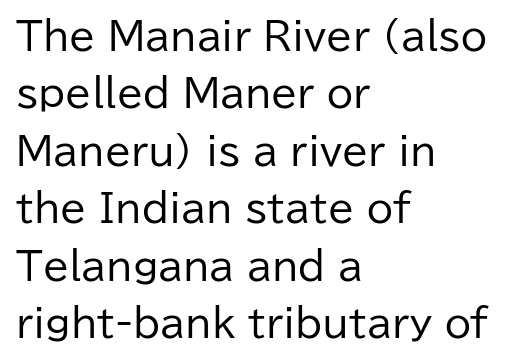
{"serif": "no", "italic": "no", "bold": "no", "weight": "regular", "width": "normal", "stroke_contrast": "low", "x_height": "medium", "monospaced": "no", "underline": "no", "align": "left", "line_spacing": "normal", "line_spacing_ratio": 1.51, "letter_spacing": "normal", "letter_spacing_em": 0.0, "glyph_px": 38}
